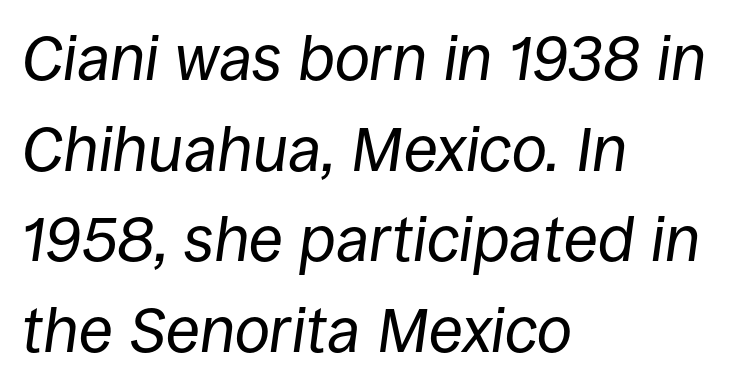
{"italic": "yes", "lean": "right", "slant_degrees": 8, "bold": "no", "weight": "regular", "width": "normal", "stroke_contrast": "low", "x_height": "large", "monospaced": "no", "underline": "no", "align": "left", "line_spacing": "normal", "line_spacing_ratio": 1.44, "letter_spacing": "normal", "letter_spacing_em": 0.0, "glyph_px": 63}
